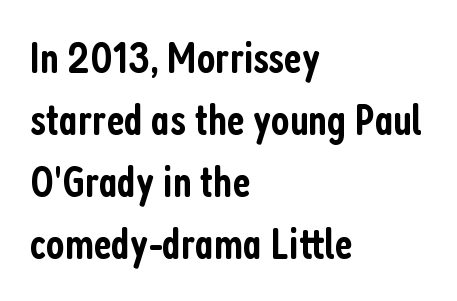
Is there any slant? The stems are plumb. Check where the strokes stop: nothing finishes them off — pure sans. Summary of vertical rhythm: regular, with standard interline spacing. Typeset ragged right — the left edge is the straight one. Looks like regular typesetting: each glyph gets only the width it needs. Spacing between characters is what you'd get straight out of the box.
